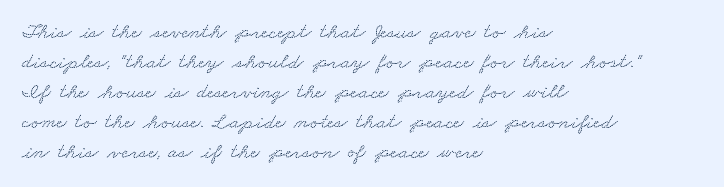
The image shows 22 px text type; set left-aligned, normal line spacing (1.36x), normal letter spacing, not underlined.
